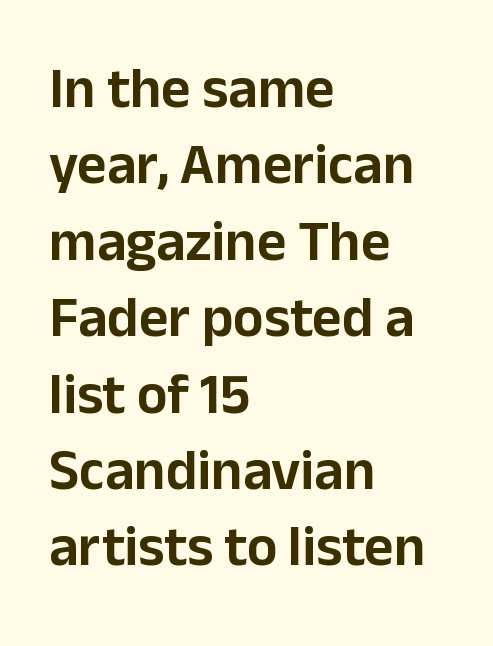
{"serif": "no", "italic": "no", "width": "normal", "stroke_contrast": "low", "x_height": "medium", "monospaced": "no", "underline": "no", "align": "left", "line_spacing": "normal", "line_spacing_ratio": 1.34, "letter_spacing": "normal", "letter_spacing_em": 0.0, "glyph_px": 57}
